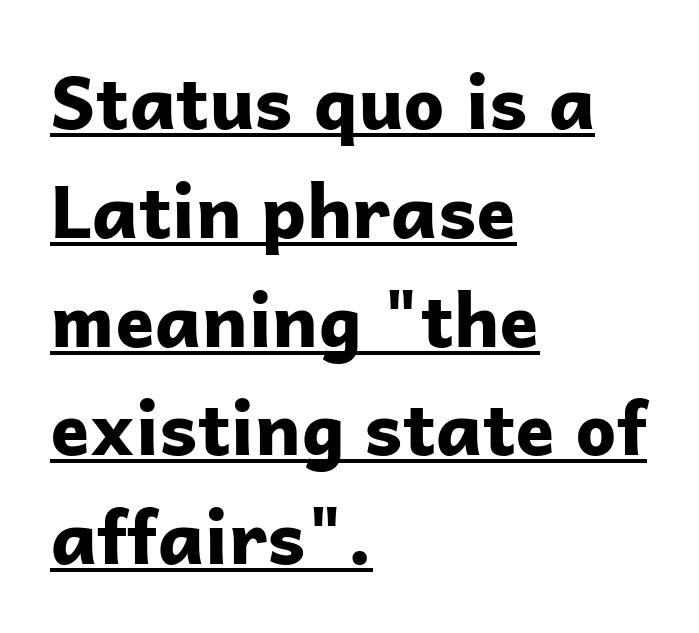
Q: Is the text bold? A: Yes.
Q: Is the text italic (slanted)? A: No, it is upright.
Q: Is the typeface a serif or a sans-serif typeface? A: Sans-serif.
Q: Is the text underlined? A: Yes.
Q: How is the paragraph aligned? A: Left-aligned.
Q: Is the spacing between letters normal or unusually wide? A: Normal.
Q: Is the spacing between lines tight, normal or loose? A: Normal.
Q: Width (condensed, normal, or wide)? A: Normal.
Q: Stroke contrast? A: Low.
Q: x-height? A: Medium.
Q: Monospaced? A: No.
